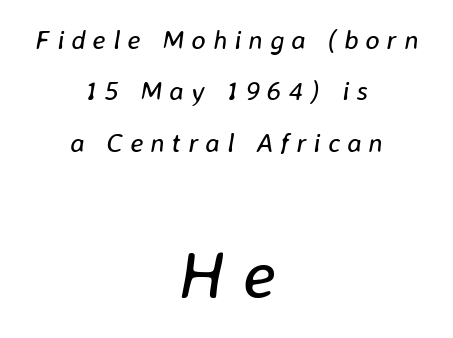
Check the space under the baseline: it is left empty. No chunkiness to these letters — they're not bold. Bigger letters appear in the bottom chunk; the top chunk is reduced. Leftover space on each line is divided equally before and after the words.
